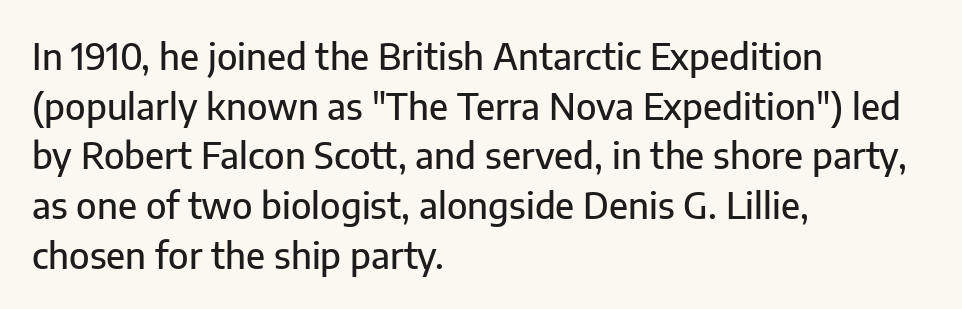
The image shows 36 px sans-serif type, upright; set left-aligned, normal line spacing (1.38x), normal letter spacing, not underlined; low stroke contrast and a medium x-height.
